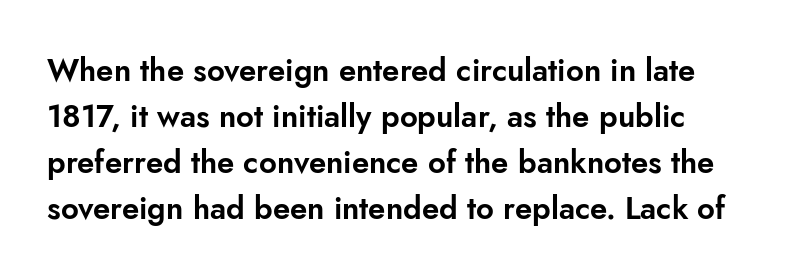
Varying glyph widths throughout — classic text-font behaviour. Just letters on the line, the space beneath them empty. Ascenders rise straight up at ninety degrees. Observe the ordinary spacing: letters are neighbours, not strangers.
